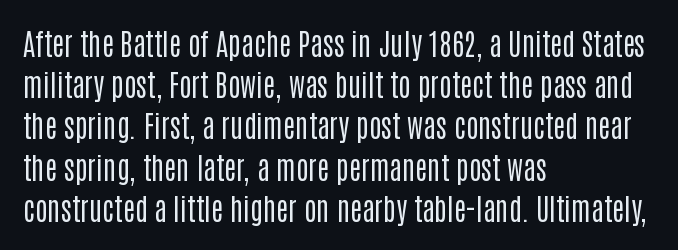
{"serif": "no", "italic": "no", "bold": "no", "weight": "regular", "width": "condensed", "stroke_contrast": "low", "x_height": "large", "monospaced": "no", "underline": "no", "align": "left", "line_spacing": "normal", "line_spacing_ratio": 1.42, "letter_spacing": "normal", "letter_spacing_em": 0.0, "glyph_px": 29}
